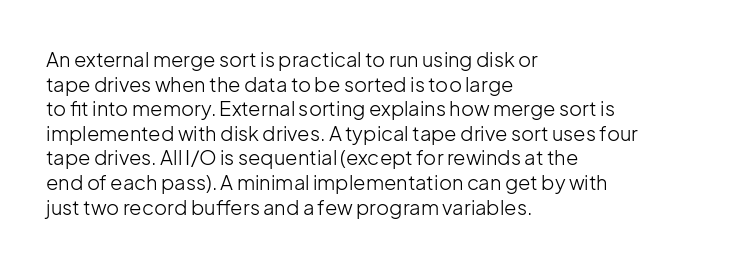
Casual observation: everything's shoved over to the left. This is not heavy type; no bold has been used. Italic? Not at all — the glyphs are vertical. The space beneath each line is pristine and unruled. No extra tracking has been applied to these lines.
